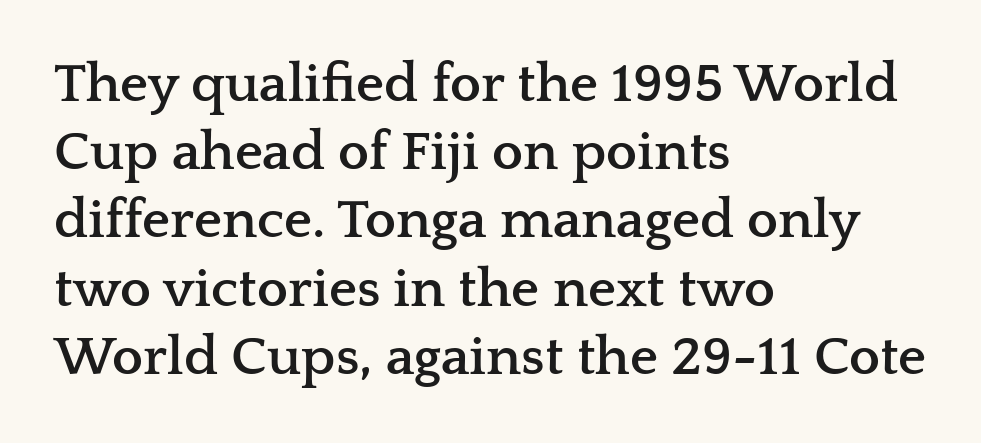
Note the varied advance widths — an 'i' is clearly narrower than an 'm'. The string is rendered with underlining switched off. The face used here has the dense, thick strokes of a bold. This sample is left-justified, so line endings fall wherever the words run out. The rendering shows small feet on the letterforms — a serif design.
